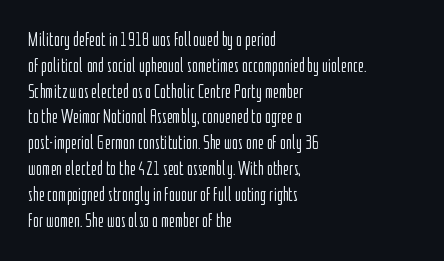
{"italic": "no", "bold": "no", "underline": "no", "align": "left", "line_spacing": "normal", "line_spacing_ratio": 1.29, "letter_spacing": "normal", "letter_spacing_em": 0.0, "glyph_px": 20}
